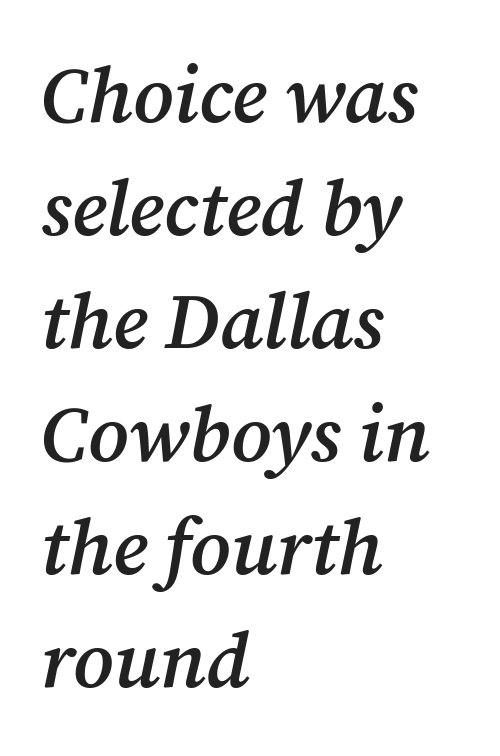
Q: Is the text bold? A: Semi-bold.
Q: Is the text italic (slanted)? A: Yes, it leans right by about 12 degrees.
Q: Is the typeface a serif or a sans-serif typeface? A: Serif.
Q: Is the text underlined? A: No.
Q: How is the paragraph aligned? A: Left-aligned.
Q: Is the spacing between letters normal or unusually wide? A: Normal.
Q: Is the spacing between lines tight, normal or loose? A: Normal.
Q: Width (condensed, normal, or wide)? A: Normal.
Q: Stroke contrast? A: Medium.
Q: x-height? A: Medium.
Q: Monospaced? A: No.
